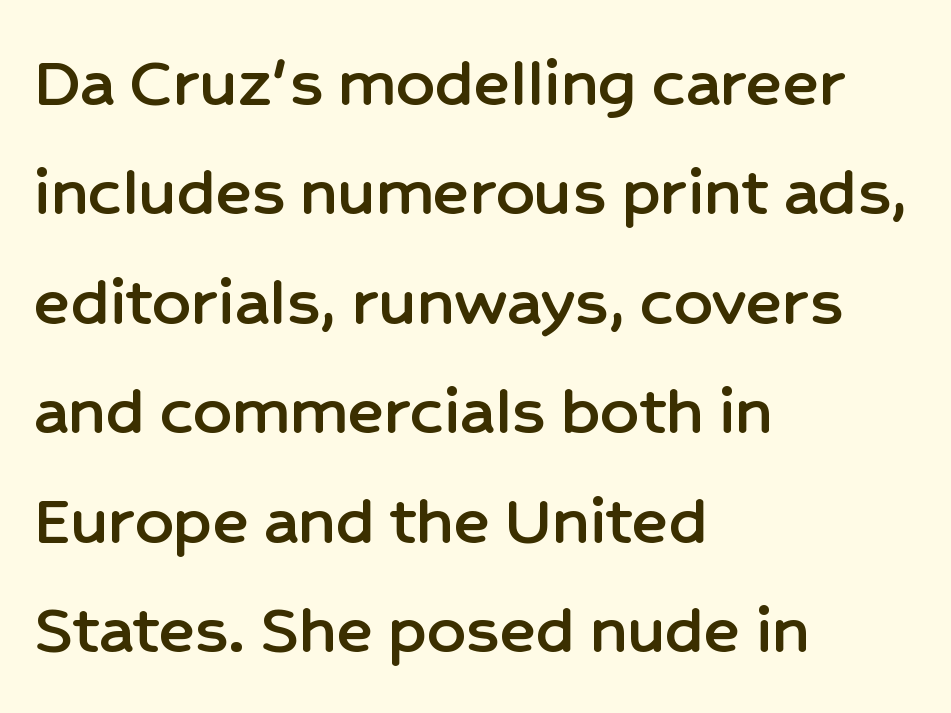
The image shows 75 px sans-serif type, upright; set left-aligned, normal line spacing (1.46x), normal letter spacing, not underlined; low stroke contrast and a medium x-height.
